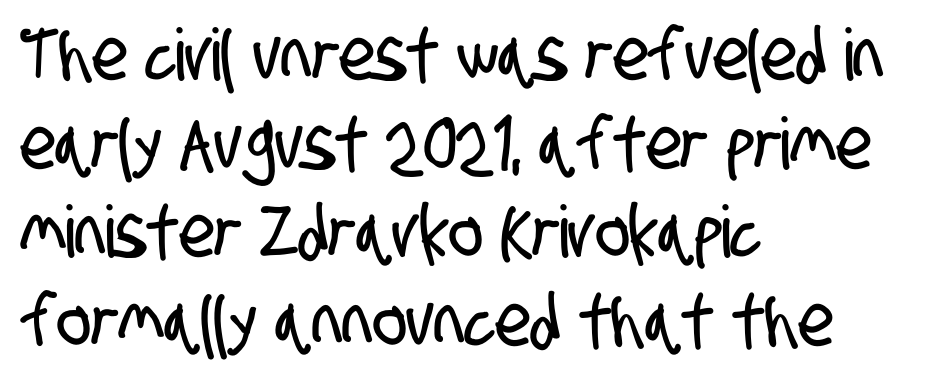
Q: Is the typeface a serif or a sans-serif typeface? A: Sans-serif.
Q: Is the text underlined? A: No.
Q: How is the paragraph aligned? A: Left-aligned.
Q: Is the spacing between letters normal or unusually wide? A: Normal.
Q: Width (condensed, normal, or wide)? A: Condensed.
Q: Stroke contrast? A: Low.
Q: x-height? A: Large.
Q: Monospaced? A: No.
